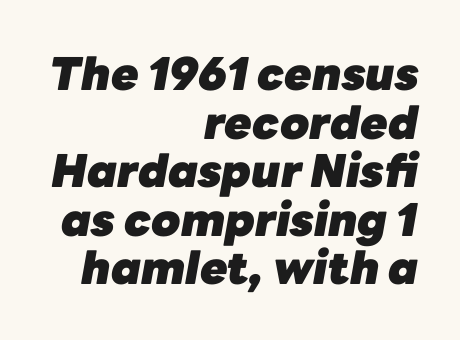
{"italic": "yes", "lean": "right", "slant_degrees": 10, "bold": "yes", "weight": "heavy", "width": "normal", "stroke_contrast": "low", "x_height": "medium", "monospaced": "no", "underline": "no", "align": "right", "line_spacing": "tight", "line_spacing_ratio": 1.08, "letter_spacing": "normal", "letter_spacing_em": 0.0, "glyph_px": 45}
